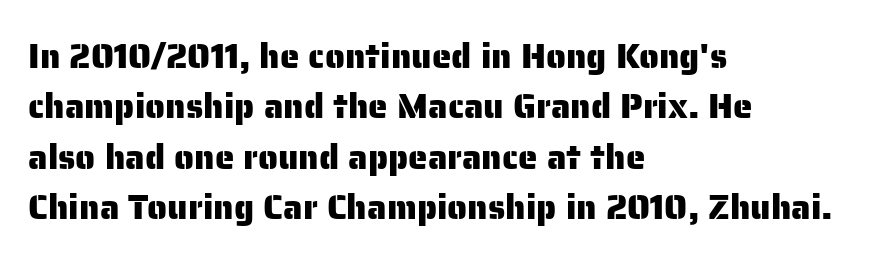
Q: Is the text italic (slanted)? A: No, it is upright.
Q: Is the typeface a serif or a sans-serif typeface? A: Sans-serif.
Q: Is the text underlined? A: No.
Q: How is the paragraph aligned? A: Left-aligned.
Q: Is the spacing between letters normal or unusually wide? A: Normal.
Q: Is the spacing between lines tight, normal or loose? A: Normal.
Q: Width (condensed, normal, or wide)? A: Normal.
Q: Stroke contrast? A: Low.
Q: x-height? A: Medium.
Q: Monospaced? A: No.
